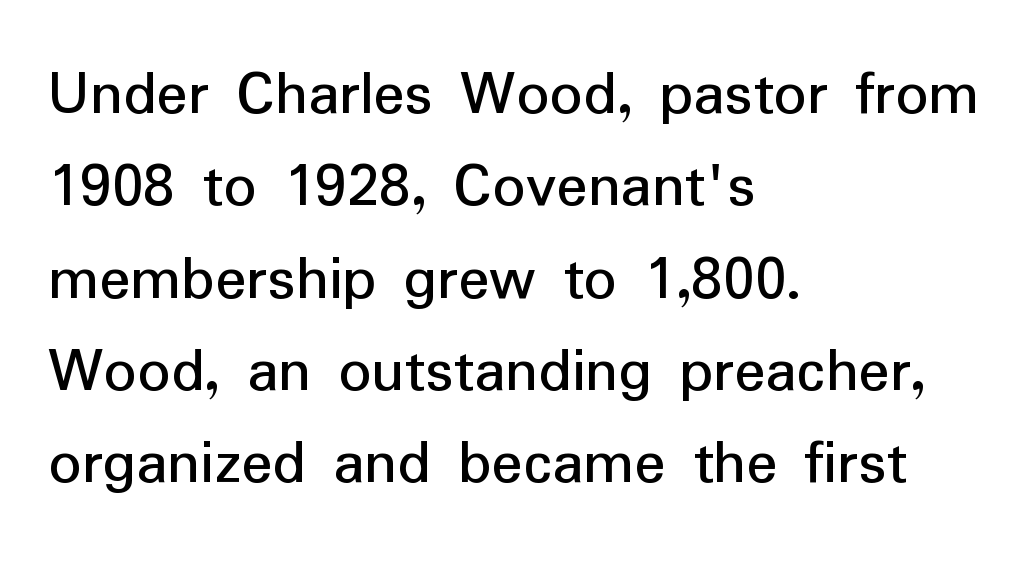
The image shows 65 px sans-serif type, upright; set left-aligned, normal line spacing (1.42x), normal letter spacing, not underlined; low stroke contrast and a medium x-height.
